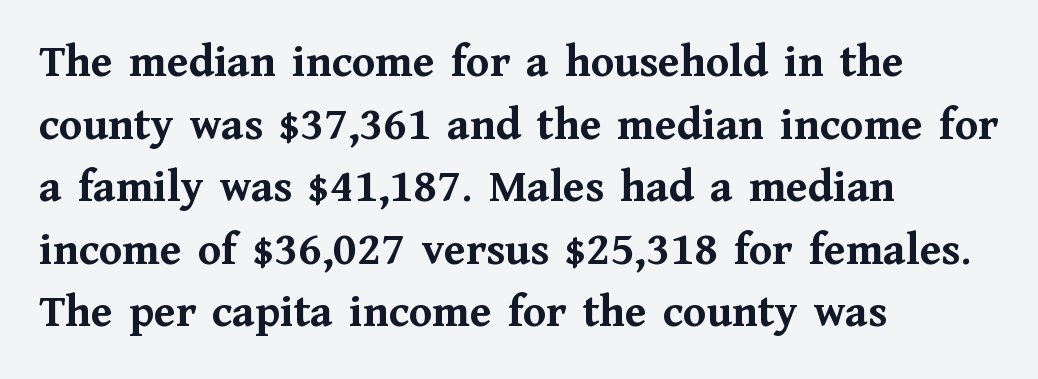
Has an underline been added? It has not. These lines are rendered in a variable-pitch font. Each letter's strokes conclude with small projecting serifs. The letters are bold, with thick, heavy strokes. How would I describe the line gaps? Plain and ordinary. No extra tracking has been applied to these lines.
